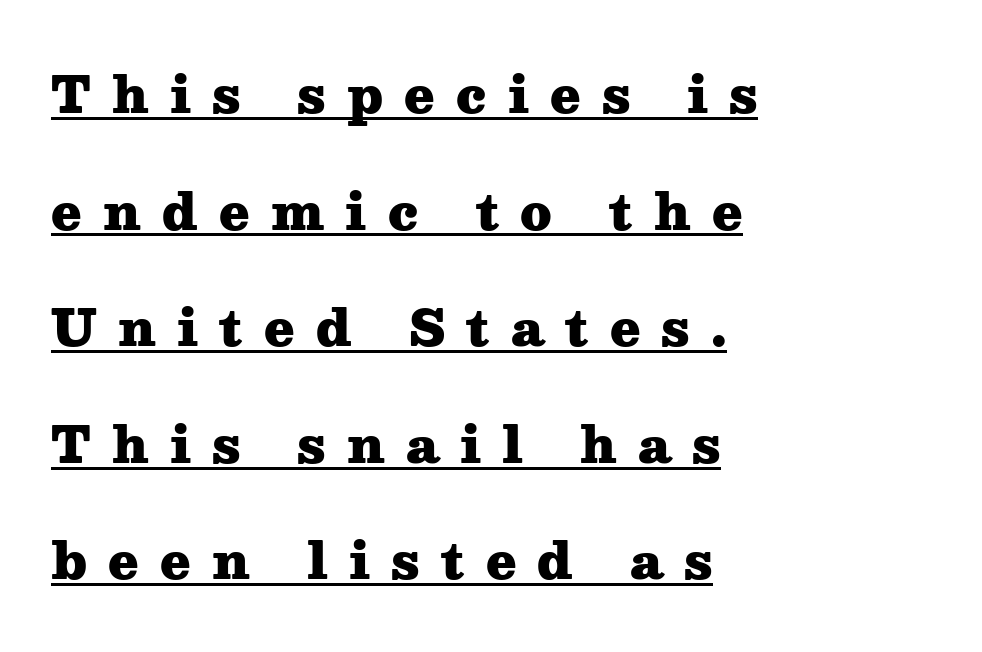
Set as a true bold cut, around the 700 mark. Does a line run under the words? Yes, clearly. Examine the stroke ends and you'll spot serifs. Italic? Not at all — the glyphs are vertical. Note the varied advance widths — an 'i' is clearly narrower than an 'm'. The leading is generous, giving the passage an open texture.
